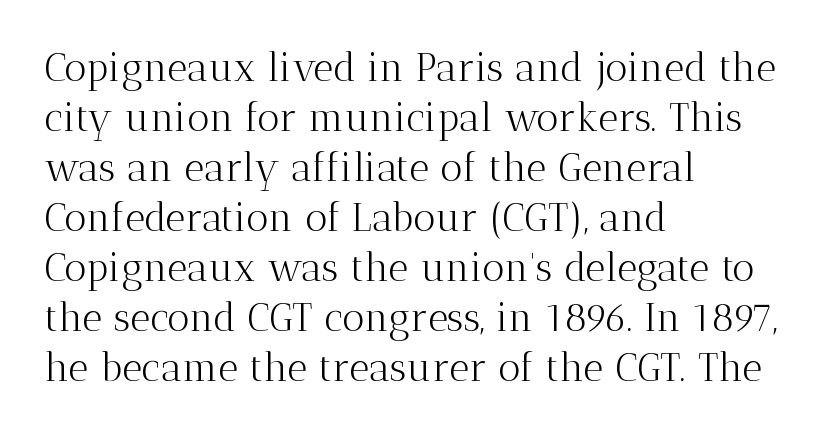
Q: Is the text bold? A: No.
Q: Is the text italic (slanted)? A: No, it is upright.
Q: Is the typeface a serif or a sans-serif typeface? A: Serif.
Q: Is the text underlined? A: No.
Q: How is the paragraph aligned? A: Left-aligned.
Q: Is the spacing between letters normal or unusually wide? A: Normal.
Q: Is the spacing between lines tight, normal or loose? A: Normal.
Q: Width (condensed, normal, or wide)? A: Normal.
Q: Stroke contrast? A: Medium.
Q: x-height? A: Medium.
Q: Monospaced? A: No.
